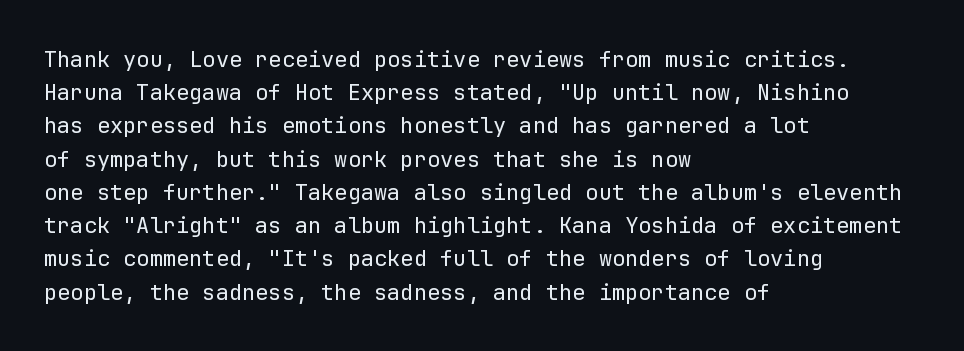
Q: Is the text bold? A: No.
Q: Is the text italic (slanted)? A: No, it is upright.
Q: Is the text underlined? A: No.
Q: How is the paragraph aligned? A: Left-aligned.
Q: Is the spacing between letters normal or unusually wide? A: Normal.
Q: Is the spacing between lines tight, normal or loose? A: Normal.
